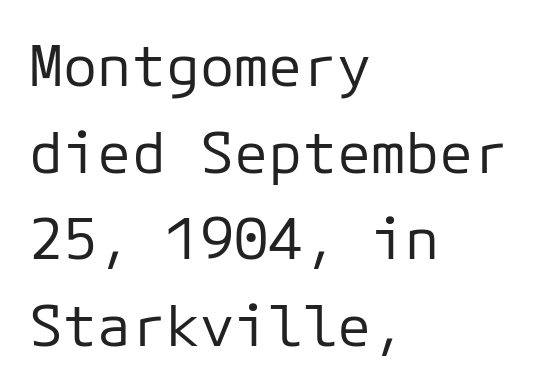
Evenly set lines give the paragraph a standard silhouette. Weight: regular or lighter. The type is set solid horizontally, with unmodified tracking. These lines are rendered in a fixed-pitch font.
